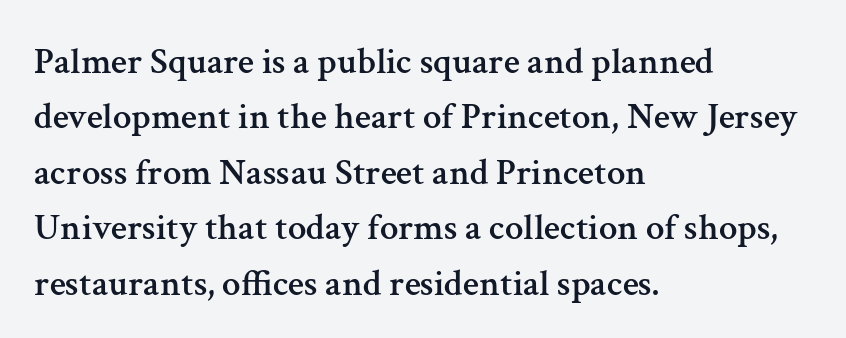
Classification — serif. Is there much room between lines? A standard amount, neither cramped nor airy. Unmarked baselines from the first word to the last. Left-aligned paragraph, ragged on the right. You could call the tracking neutral — neither tight nor loose. The type sits square on the baseline with zero lean.
